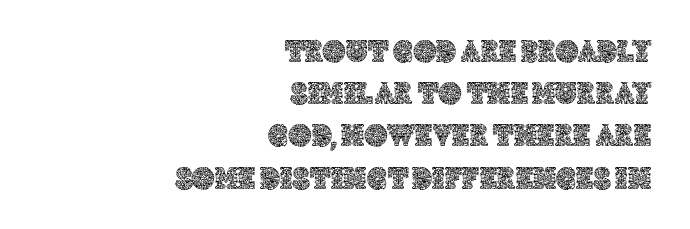
Q: Is the text italic (slanted)? A: No, it is upright.
Q: Is the text underlined? A: No.
Q: How is the paragraph aligned? A: Right-aligned.
Q: Is the spacing between letters normal or unusually wide? A: Normal.
Q: Is the spacing between lines tight, normal or loose? A: Normal.
Q: Width (condensed, normal, or wide)? A: Normal.
Q: x-height? A: Large.
Q: Monospaced? A: No.
